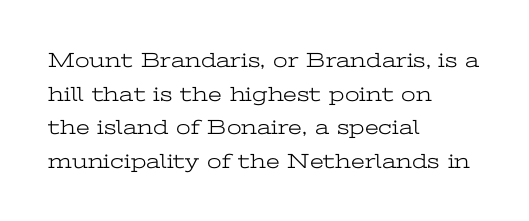
{"italic": "no", "bold": "no", "underline": "no", "align": "left", "line_spacing": "normal", "line_spacing_ratio": 1.6, "letter_spacing": "normal", "letter_spacing_em": 0.0, "glyph_px": 21}
